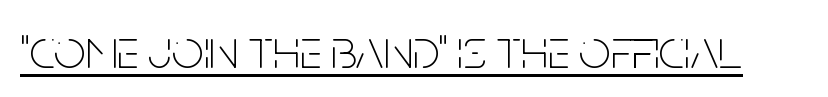
Q: Is the text bold? A: No.
Q: Is the text italic (slanted)? A: No, it is upright.
Q: Is the typeface a serif or a sans-serif typeface? A: Sans-serif.
Q: Is the text underlined? A: Yes.
Q: Is the spacing between letters normal or unusually wide? A: Normal.
Q: Width (condensed, normal, or wide)? A: Condensed.
Q: Stroke contrast? A: Low.
Q: x-height? A: Large.
Q: Monospaced? A: No.
